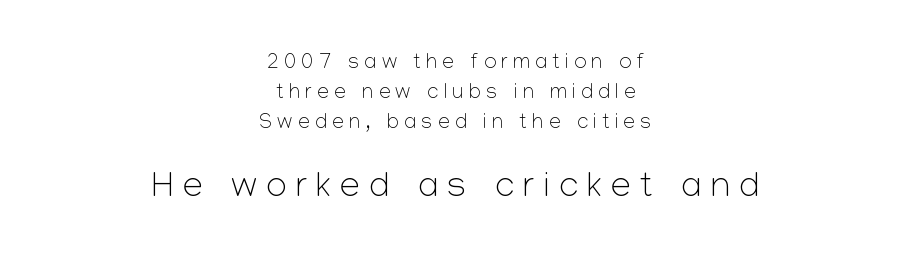
The image shows 36 px light sans-serif type, upright; set centered, normal line spacing (1.42x), unusually wide letter spacing (+0.26 em), not underlined; the second (bottom) block is 1.71x larger; low stroke contrast and a medium x-height.
